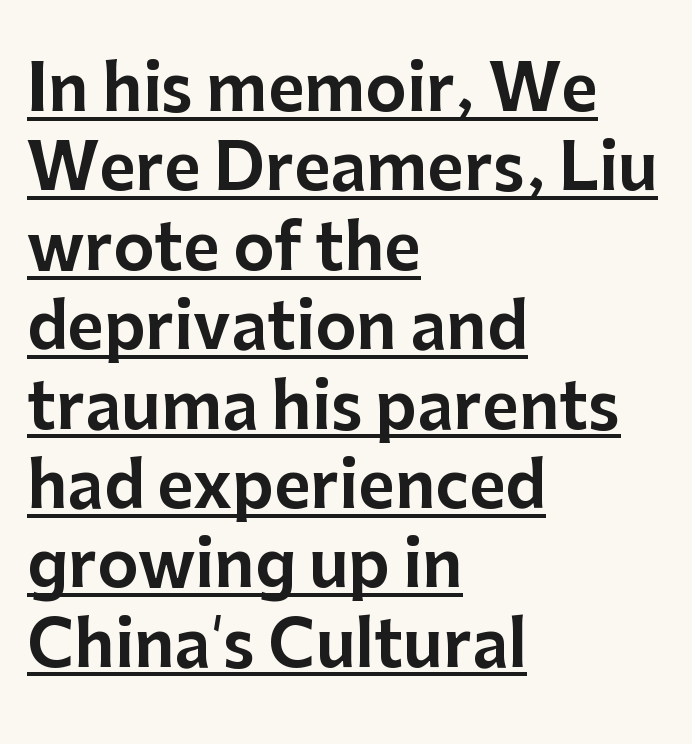
A rule runs beneath these lines of type. The passage shown is typed in a proportional face where columns would drift. The compositor pushed each line to the left boundary. The rendering shows plain stroke endings on the letterforms — a sans-serif design.
